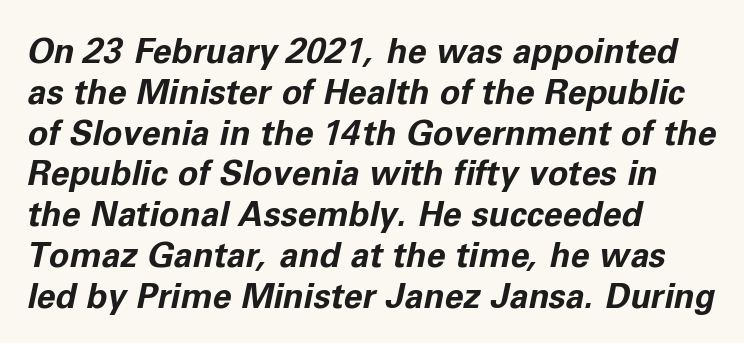
Q: Is the text bold? A: Yes.
Q: Is the text italic (slanted)? A: Yes, it leans right by about 11 degrees.
Q: Is the text underlined? A: No.
Q: How is the paragraph aligned? A: Left-aligned.
Q: Is the spacing between letters normal or unusually wide? A: Normal.
Q: Width (condensed, normal, or wide)? A: Normal.
Q: Stroke contrast? A: Low.
Q: x-height? A: Medium.
Q: Monospaced? A: No.
